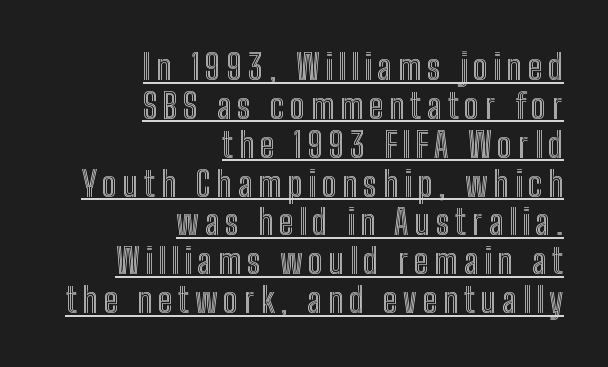
These lines are set flush right with a ragged left edge. Looks like regular typesetting: each glyph gets only the width it needs. Every character sits straight up, as roman type does. Compared with undecorated copy, this sample adds a rule below the words.
